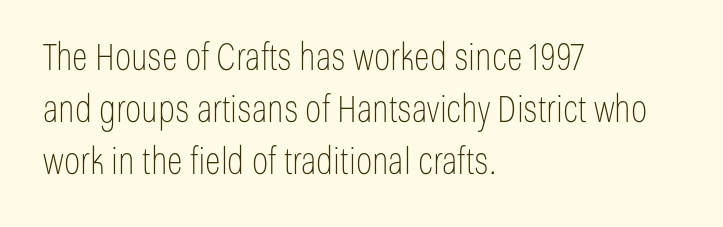
This sample keeps an unexceptional amount of space between lines. You can tell from the bare stems that sans-serif type was used. Notice how the passage keeps a crisp vertical edge on the left only. Here the designer chose a conventional face with non-uniform glyph widths. Compared with typical body copy, the letter spacing here is the same.
